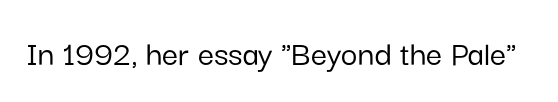
Q: Is the text italic (slanted)? A: No, it is upright.
Q: Is the typeface a serif or a sans-serif typeface? A: Sans-serif.
Q: Is the text underlined? A: No.
Q: Is the spacing between letters normal or unusually wide? A: Normal.
Q: Width (condensed, normal, or wide)? A: Normal.
Q: Stroke contrast? A: Low.
Q: x-height? A: Medium.
Q: Monospaced? A: No.
